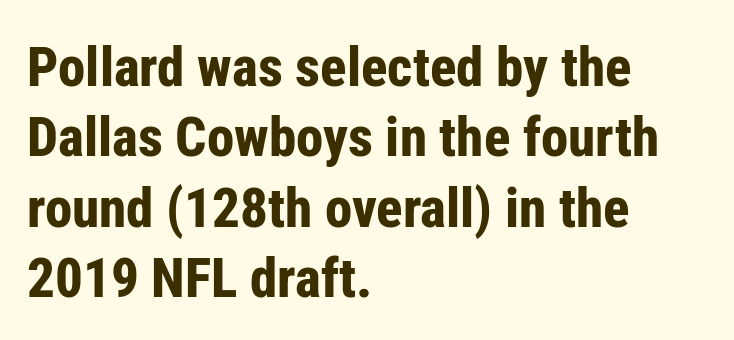
Q: Is the text bold? A: Yes.
Q: Is the text italic (slanted)? A: No, it is upright.
Q: Is the typeface a serif or a sans-serif typeface? A: Sans-serif.
Q: Is the text underlined? A: No.
Q: How is the paragraph aligned? A: Left-aligned.
Q: Is the spacing between letters normal or unusually wide? A: Normal.
Q: Is the spacing between lines tight, normal or loose? A: Normal.
Q: Width (condensed, normal, or wide)? A: Condensed.
Q: Stroke contrast? A: Low.
Q: x-height? A: Medium.
Q: Monospaced? A: No.
